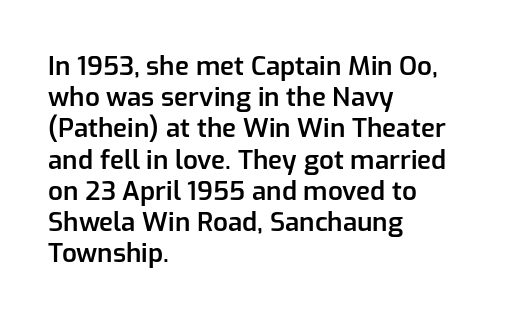
The image shows 26 px text type, upright; set left-aligned, line spacing 1.2x, normal letter spacing, not underlined.
